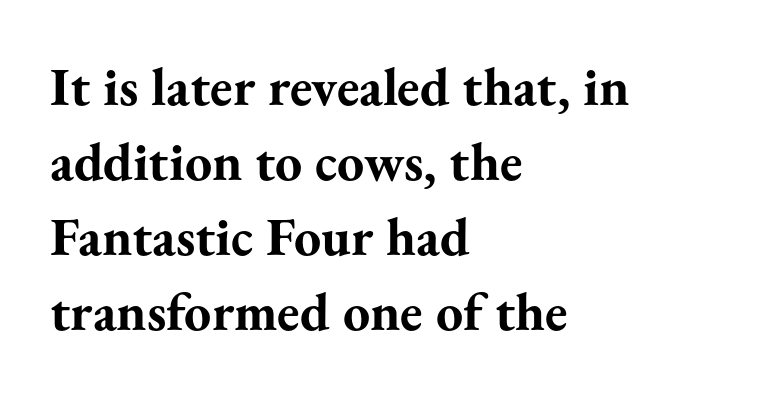
Q: Is the text bold? A: Yes.
Q: Is the text italic (slanted)? A: No, it is upright.
Q: Is the typeface a serif or a sans-serif typeface? A: Serif.
Q: Is the text underlined? A: No.
Q: How is the paragraph aligned? A: Left-aligned.
Q: Is the spacing between letters normal or unusually wide? A: Normal.
Q: Is the spacing between lines tight, normal or loose? A: Normal.
Q: Width (condensed, normal, or wide)? A: Normal.
Q: Stroke contrast? A: Medium.
Q: x-height? A: Small.
Q: Monospaced? A: No.
